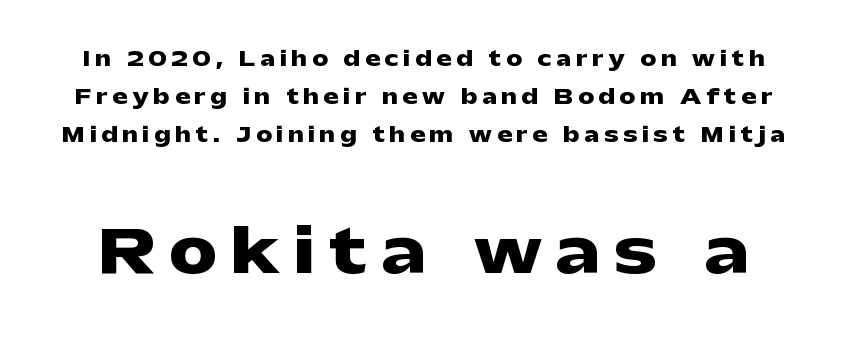
{"serif": "no", "italic": "no", "bold": "yes", "weight": "heavy", "width": "wide", "stroke_contrast": "low", "x_height": "medium", "monospaced": "no", "underline": "no", "line_spacing": "loose", "line_spacing_ratio": 1.91, "letter_spacing": "wide", "letter_spacing_em": 0.24, "larger_block": "second", "size_ratio": 3.0, "glyph_px": 60}
